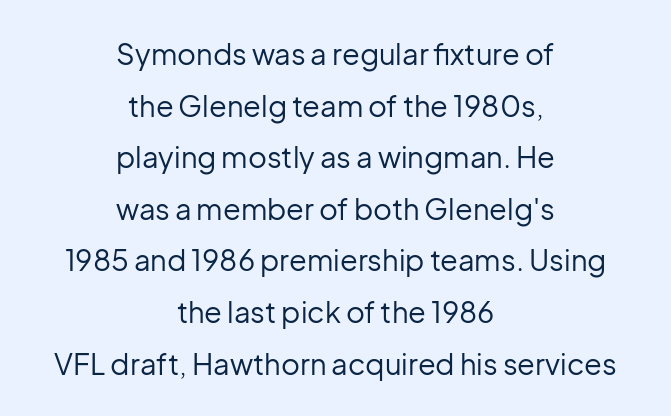
Q: Is the text bold? A: No.
Q: Is the text italic (slanted)? A: No, it is upright.
Q: Is the typeface a serif or a sans-serif typeface? A: Sans-serif.
Q: Is the text underlined? A: No.
Q: How is the paragraph aligned? A: Centered.
Q: Is the spacing between letters normal or unusually wide? A: Normal.
Q: Width (condensed, normal, or wide)? A: Normal.
Q: Stroke contrast? A: Low.
Q: x-height? A: Medium.
Q: Monospaced? A: No.
